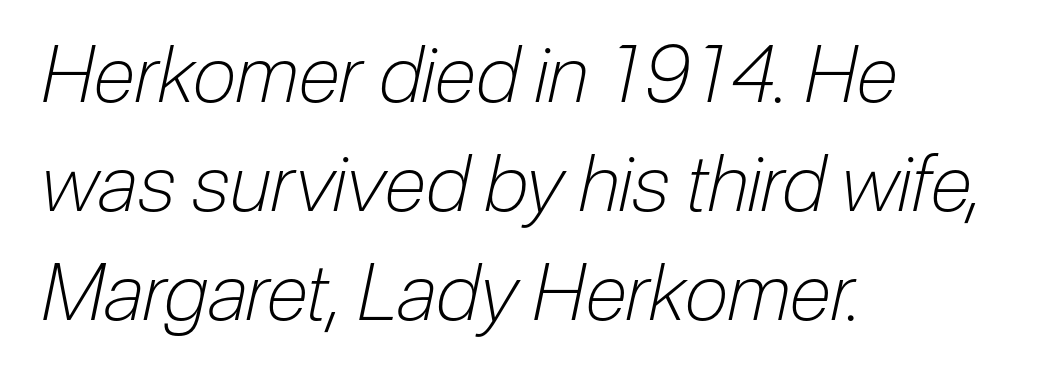
No extra ink here — the face is not bold. Nobody drew a line under any word here. The letters sit at their default tracking, neither squeezed nor spread. A typesetter would call this proportional, since set widths differ per character.
